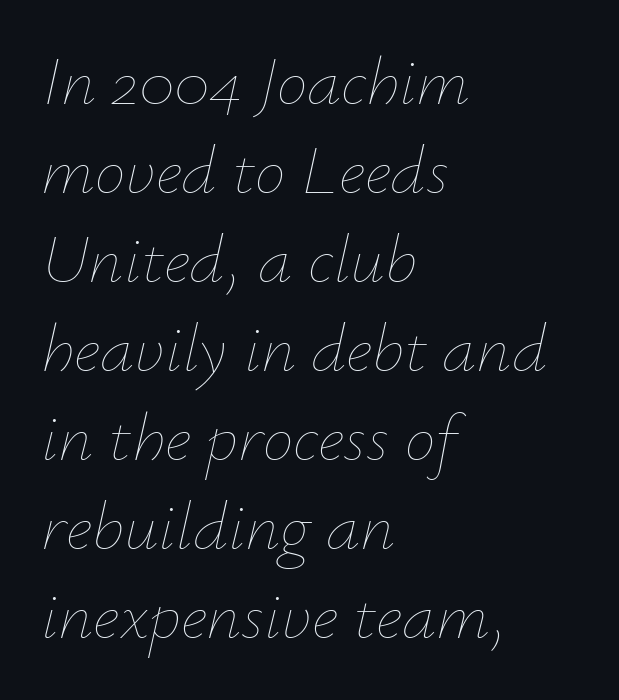
The image shows 69 px thin type, italic (leaning right); set left-aligned, normal line spacing (1.29x), normal letter spacing, not underlined; low stroke contrast and a small x-height.
